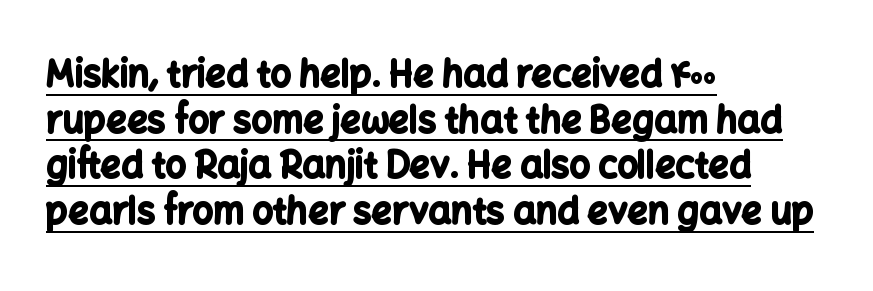
The face used here is proportionally spaced, like ordinary book or web type. In terms of weight, the rendering is a true, heavy bold. Looks like someone drew a line under every word here. Whoever set this chose a conventional vertical rhythm. Grotesque or geometric, the face here clearly has no serifs.
